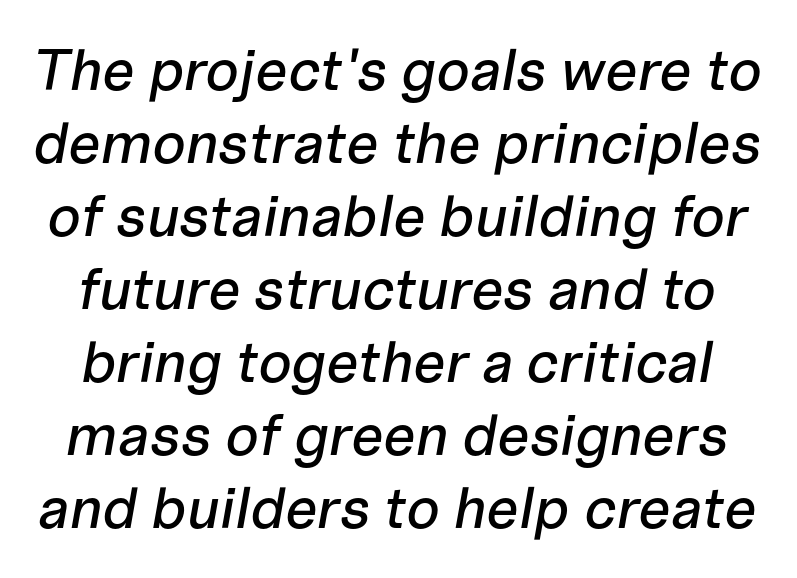
{"italic": "yes", "lean": "right", "slant_degrees": 10, "width": "normal", "stroke_contrast": "low", "x_height": "medium", "monospaced": "no", "underline": "no", "line_spacing": "normal", "line_spacing_ratio": 1.26, "letter_spacing": "normal", "letter_spacing_em": 0.0, "glyph_px": 58}
